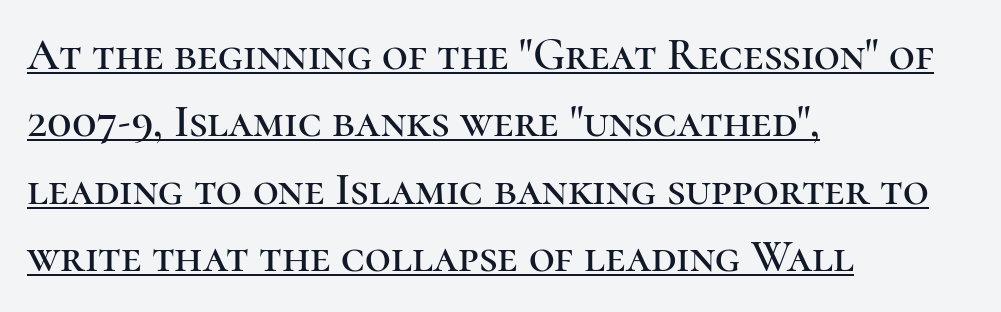
Q: Is the text italic (slanted)? A: No, it is upright.
Q: Is the typeface a serif or a sans-serif typeface? A: Serif.
Q: Is the text underlined? A: Yes.
Q: How is the paragraph aligned? A: Left-aligned.
Q: Is the spacing between letters normal or unusually wide? A: Normal.
Q: Is the spacing between lines tight, normal or loose? A: Normal.
Q: Width (condensed, normal, or wide)? A: Normal.
Q: Stroke contrast? A: High.
Q: x-height? A: Medium.
Q: Monospaced? A: No.
